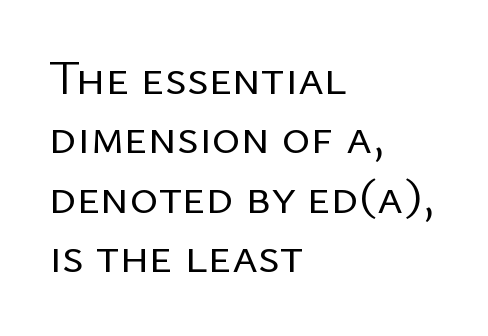
The image shows 49 px regular-weight sans-serif type, upright; set left-aligned, line spacing 1.21x, normal letter spacing, not underlined; low stroke contrast and a medium x-height.
